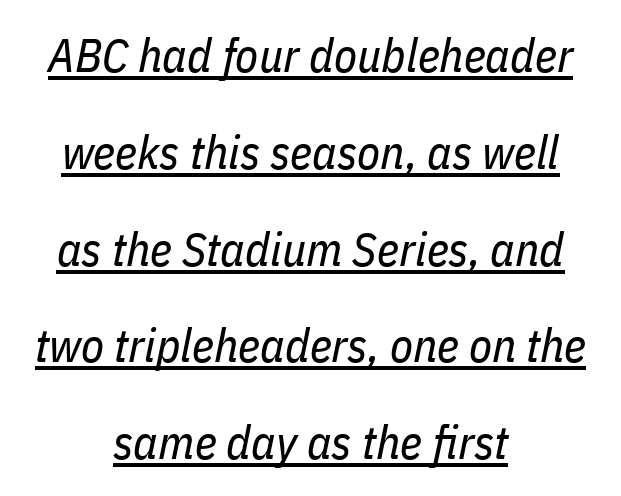
The image shows 47 px regular-weight, condensed type, italic (leaning right); set centered, loose line spacing (2.06x), normal letter spacing, underlined; low stroke contrast and a medium x-height.
